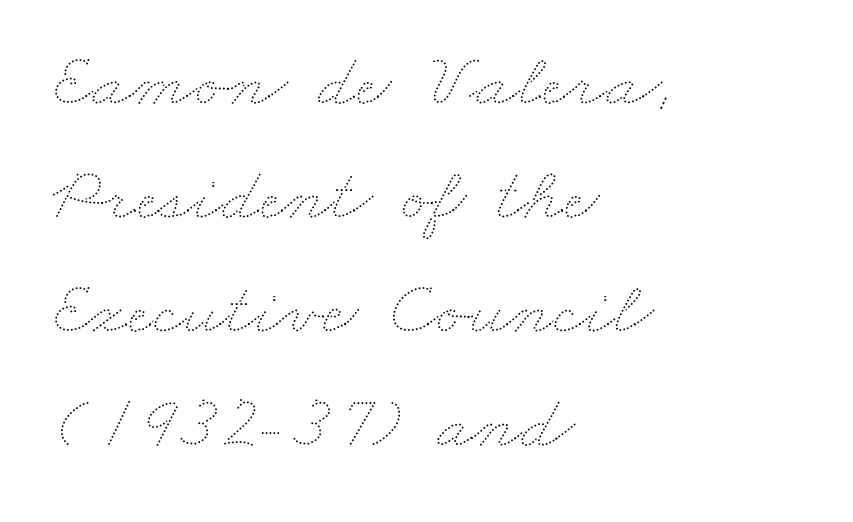
The image shows 77 px thin, wide type; set left-aligned, normal line spacing (1.48x), normal letter spacing, not underlined; medium stroke contrast and a small x-height.
